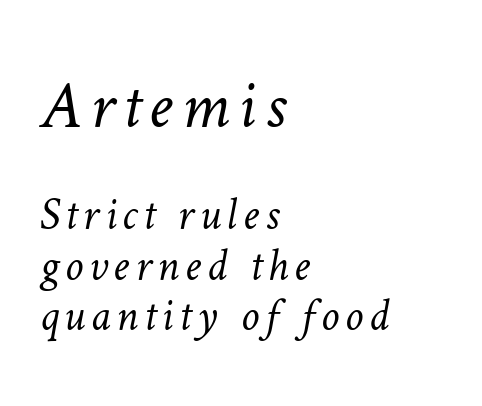
The passage shown begins with its larger block and ends with its smaller one. The rendering uses natural spacing where letterforms have individual widths. This rendering uses left alignment, leaving the right contour irregular. Glance below the letters and you will spot only blank space.
